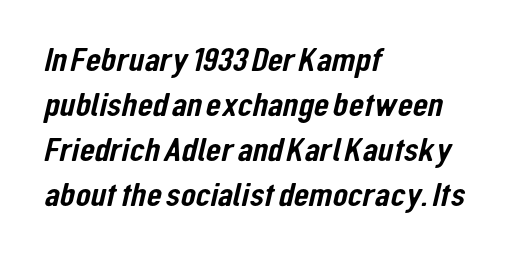
Q: Is the typeface a serif or a sans-serif typeface? A: Sans-serif.
Q: Is the text underlined? A: No.
Q: How is the paragraph aligned? A: Left-aligned.
Q: Is the spacing between letters normal or unusually wide? A: Normal.
Q: Is the spacing between lines tight, normal or loose? A: Normal.
Q: Width (condensed, normal, or wide)? A: Condensed.
Q: Stroke contrast? A: Low.
Q: x-height? A: Medium.
Q: Monospaced? A: No.
